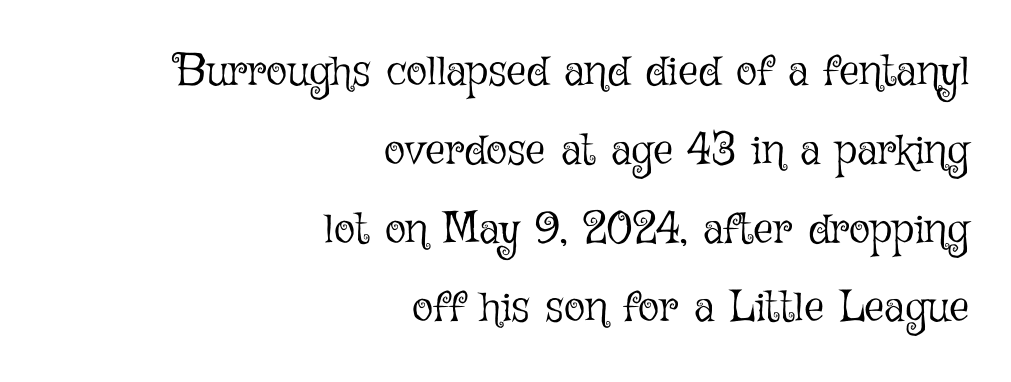
Q: Is the text bold? A: No.
Q: Is the text italic (slanted)? A: No, it is upright.
Q: Is the text underlined? A: No.
Q: How is the paragraph aligned? A: Right-aligned.
Q: Is the spacing between letters normal or unusually wide? A: Normal.
Q: Width (condensed, normal, or wide)? A: Normal.
Q: Stroke contrast? A: Low.
Q: x-height? A: Medium.
Q: Monospaced? A: No.
